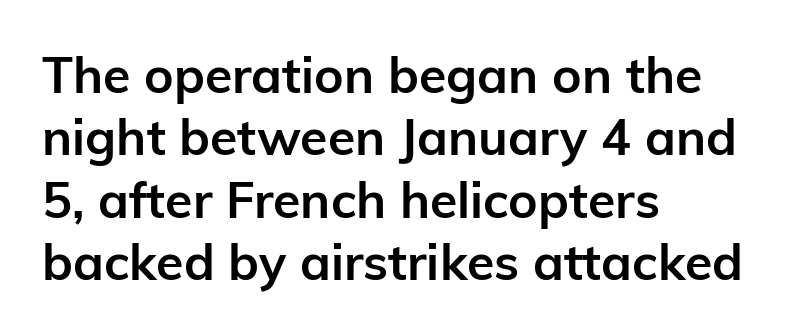
Q: Is the text bold? A: Yes.
Q: Is the text italic (slanted)? A: No, it is upright.
Q: Is the typeface a serif or a sans-serif typeface? A: Sans-serif.
Q: Is the text underlined? A: No.
Q: How is the paragraph aligned? A: Left-aligned.
Q: Is the spacing between letters normal or unusually wide? A: Normal.
Q: Is the spacing between lines tight, normal or loose? A: Normal.
Q: Width (condensed, normal, or wide)? A: Normal.
Q: Stroke contrast? A: Low.
Q: x-height? A: Medium.
Q: Monospaced? A: No.
